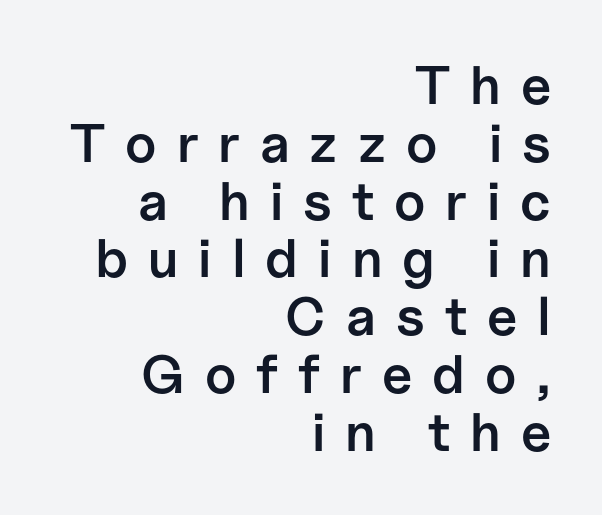
Q: Is the text bold? A: Semi-bold.
Q: Is the text italic (slanted)? A: No, it is upright.
Q: Is the typeface a serif or a sans-serif typeface? A: Sans-serif.
Q: Is the text underlined? A: No.
Q: How is the paragraph aligned? A: Right-aligned.
Q: Is the spacing between letters normal or unusually wide? A: Unusually wide.
Q: Is the spacing between lines tight, normal or loose? A: Tight.
Q: Width (condensed, normal, or wide)? A: Normal.
Q: Stroke contrast? A: Low.
Q: x-height? A: Medium.
Q: Monospaced? A: No.
